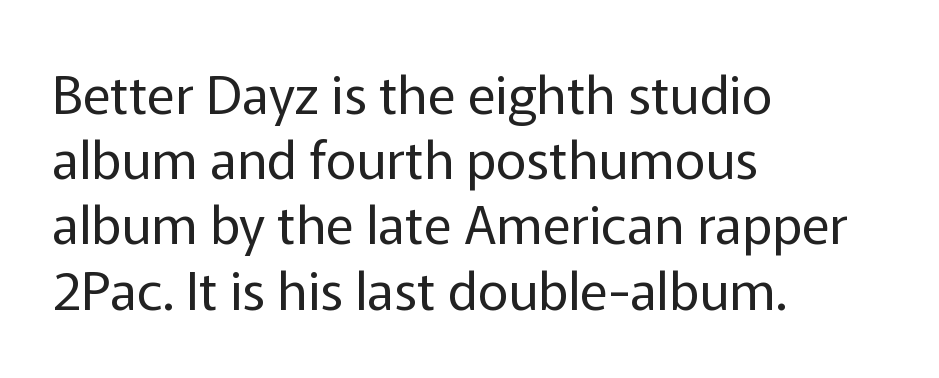
The weight tops out at a normal text grade. The lettering stays uniformly vertical, giving the passage a roman look. The foot of each line stays bare and open. Note the varied advance widths — an 'i' is clearly narrower than an 'm'. Nope, no serifs anywhere on these letters. The face used here is rendered with its standard letterfit.
